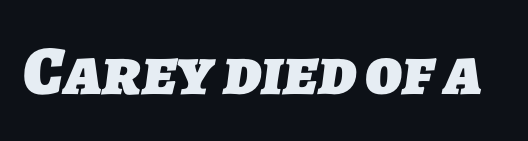
Q: Is the text bold? A: Yes.
Q: Is the typeface a serif or a sans-serif typeface? A: Sans-serif.
Q: Is the text underlined? A: No.
Q: Is the spacing between letters normal or unusually wide? A: Normal.
Q: Width (condensed, normal, or wide)? A: Normal.
Q: Stroke contrast? A: Low.
Q: x-height? A: Medium.
Q: Monospaced? A: No.
